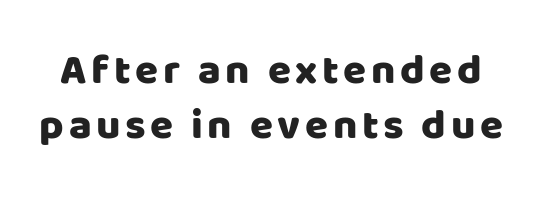
The specimen omits any rule beneath the text block's lines. Interline gaps are of average width in this sample. The specimen reads as upright at a glance. The designer went with a sans here, leaving each stem footless.
